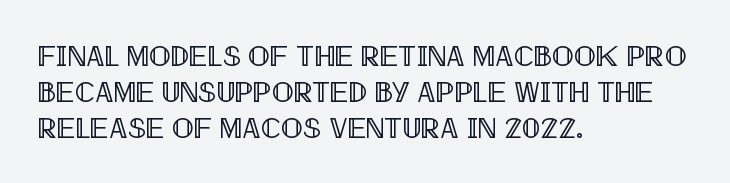
Is this a fixed-width face? No — the glyphs have proportional, varying widths. Each line starts at the same left margin while the right side varies. Is there much room between lines? A standard amount, neither cramped nor airy. No word sits above an underline. The letterforms sit shoulder to shoulder at normal distance.
